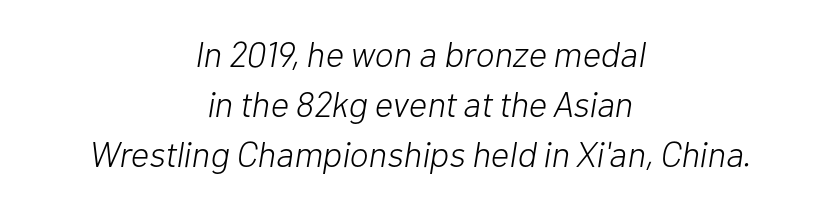
Q: Is the text bold? A: No.
Q: Is the text italic (slanted)? A: Yes, it leans right by about 10 degrees.
Q: Is the text underlined? A: No.
Q: How is the paragraph aligned? A: Centered.
Q: Is the spacing between letters normal or unusually wide? A: Normal.
Q: Is the spacing between lines tight, normal or loose? A: Normal.
Q: Width (condensed, normal, or wide)? A: Normal.
Q: Stroke contrast? A: Low.
Q: x-height? A: Medium.
Q: Monospaced? A: No.
